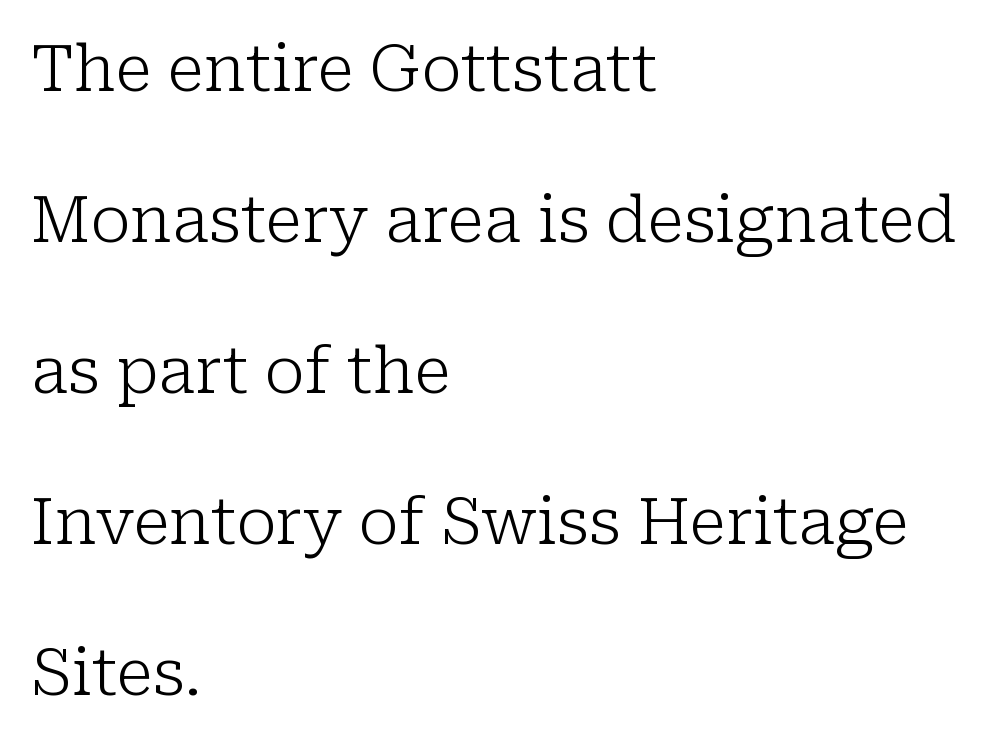
Q: Is the text bold? A: No.
Q: Is the text italic (slanted)? A: No, it is upright.
Q: Is the typeface a serif or a sans-serif typeface? A: Serif.
Q: Is the text underlined? A: No.
Q: How is the paragraph aligned? A: Left-aligned.
Q: Is the spacing between letters normal or unusually wide? A: Normal.
Q: Is the spacing between lines tight, normal or loose? A: Loose.
Q: Width (condensed, normal, or wide)? A: Normal.
Q: Stroke contrast? A: Low.
Q: x-height? A: Medium.
Q: Monospaced? A: No.
